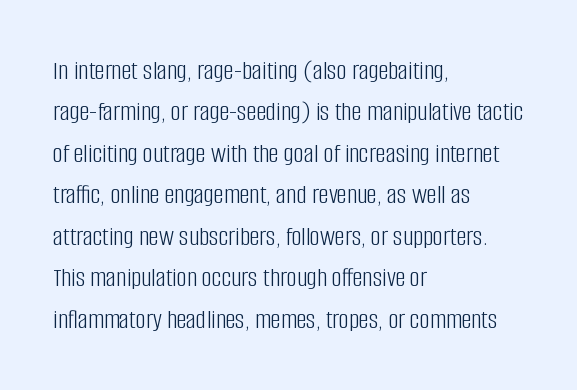
The image shows 28 px light, condensed sans-serif type, upright; set left-aligned, normal line spacing (1.48x), normal letter spacing, not underlined; low stroke contrast and a large x-height.
